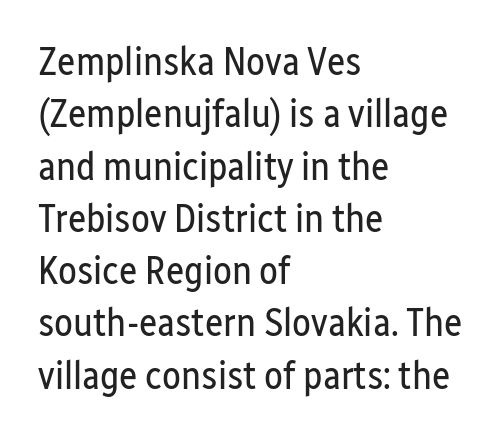
The image shows 39 px regular-weight, condensed sans-serif type, upright; set left-aligned, normal line spacing (1.34x), normal letter spacing, not underlined; low stroke contrast and a medium x-height.
